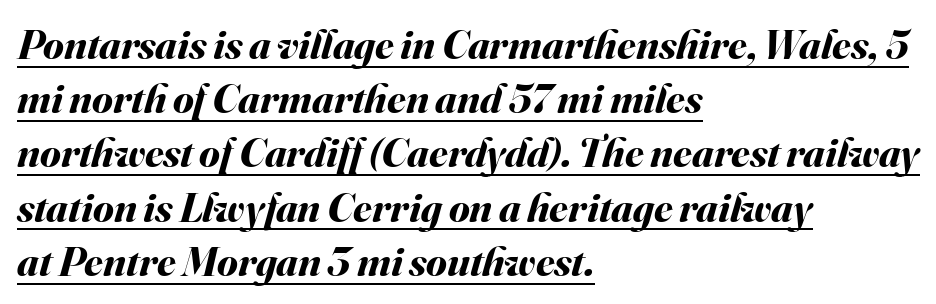
The image shows 42 px bold type, italic (leaning right); set left-aligned, normal line spacing (1.29x), normal letter spacing, underlined; medium stroke contrast and a small x-height.
